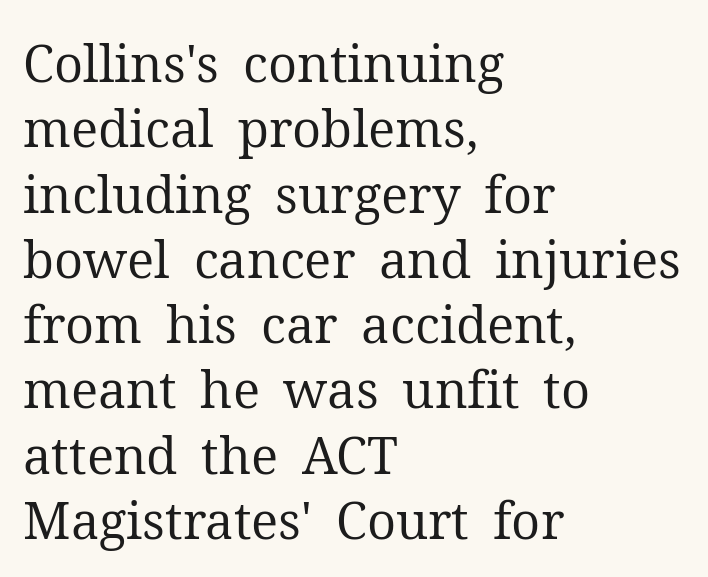
The passage shown is typed in a proportional face where columns would drift. The setting favours the left margin, as ordinary paragraphs usually do. The baseline area is clear. The vertical gap from one line to the next is medium. The face used here is rendered with its standard letterfit.
